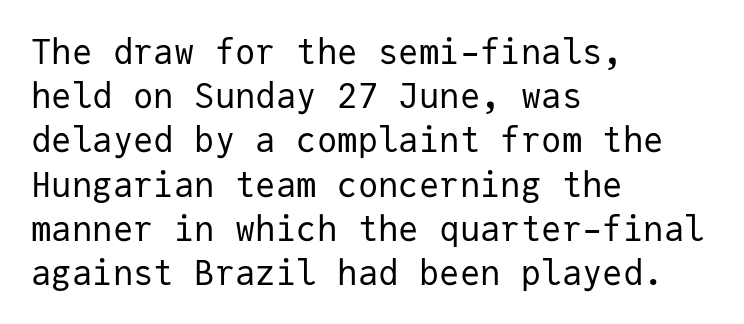
The image shows 34 px regular-weight sans-serif type, upright, monospaced; set left-aligned, normal line spacing (1.3x), normal letter spacing, not underlined; low stroke contrast and a medium x-height.
